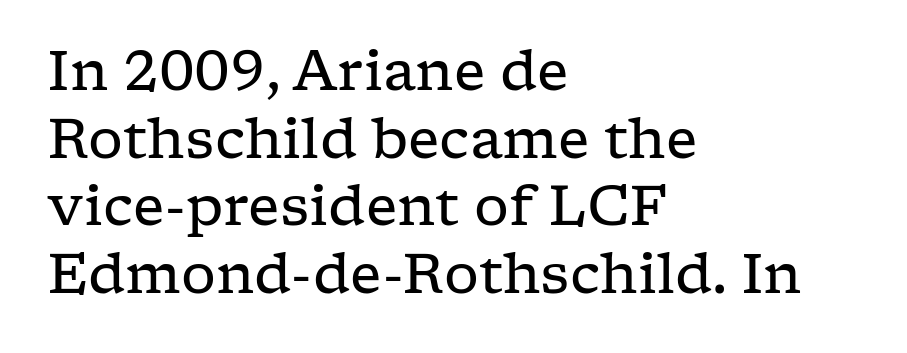
Q: Is the text bold? A: No.
Q: Is the text italic (slanted)? A: No, it is upright.
Q: Is the typeface a serif or a sans-serif typeface? A: Serif.
Q: Is the text underlined? A: No.
Q: How is the paragraph aligned? A: Left-aligned.
Q: Is the spacing between letters normal or unusually wide? A: Normal.
Q: Width (condensed, normal, or wide)? A: Wide.
Q: Stroke contrast? A: Low.
Q: x-height? A: Medium.
Q: Monospaced? A: No.
